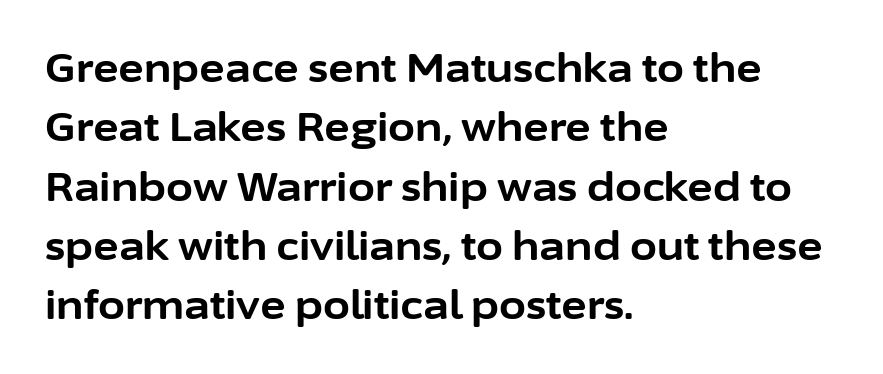
Q: Is the text bold? A: Yes.
Q: Is the text italic (slanted)? A: No, it is upright.
Q: Is the typeface a serif or a sans-serif typeface? A: Sans-serif.
Q: Is the text underlined? A: No.
Q: How is the paragraph aligned? A: Left-aligned.
Q: Is the spacing between letters normal or unusually wide? A: Normal.
Q: Is the spacing between lines tight, normal or loose? A: Normal.
Q: Width (condensed, normal, or wide)? A: Normal.
Q: Stroke contrast? A: Low.
Q: x-height? A: Medium.
Q: Monospaced? A: No.
